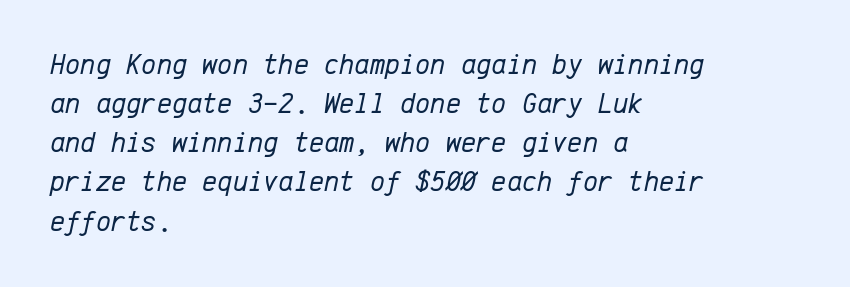
The image shows 29 px regular-weight type, italic (leaning right), monospaced; set left-aligned, normal line spacing (1.35x), normal letter spacing, not underlined; low stroke contrast and a medium x-height.
